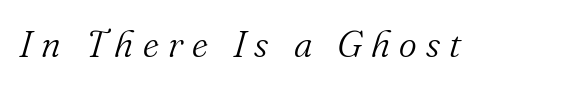
{"serif": "yes", "italic": "yes", "lean": "right", "slant_degrees": 16, "bold": "no", "weight": "light", "width": "normal", "stroke_contrast": "medium", "x_height": "small", "monospaced": "no", "underline": "no", "letter_spacing": "wide", "letter_spacing_em": 0.24, "glyph_px": 38}
